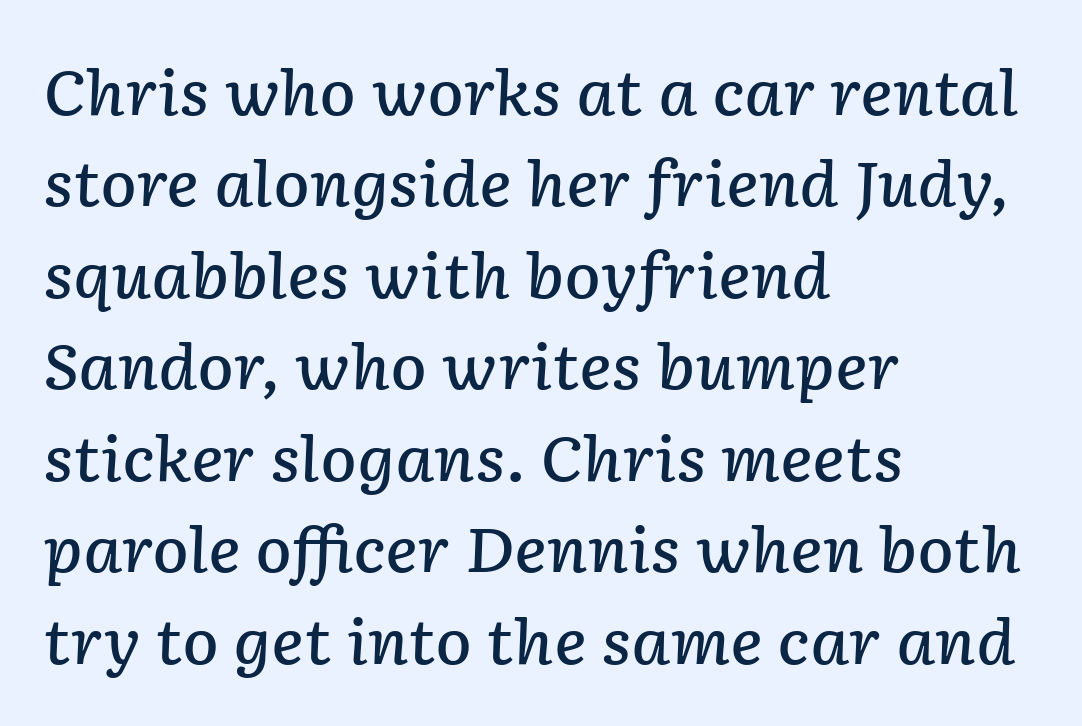
The image shows 61 px semibold type, italic (leaning right); set left-aligned, normal line spacing (1.5x), normal letter spacing, not underlined; low stroke contrast and a medium x-height.
